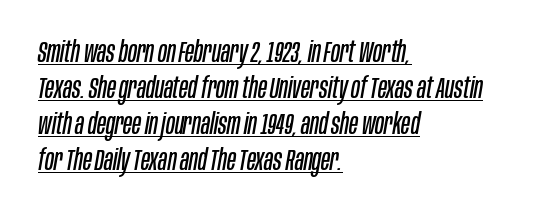
{"italic": "yes", "lean": "right", "slant_degrees": 10, "bold": "no", "weight": "regular", "width": "condensed", "stroke_contrast": "low", "x_height": "large", "monospaced": "no", "underline": "yes", "align": "left", "line_spacing_ratio": 1.24, "letter_spacing": "normal", "letter_spacing_em": 0.0, "glyph_px": 29}
